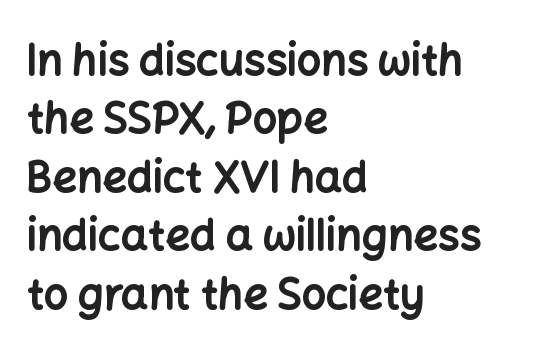
Type without underlining. The compositor pushed each line to the left boundary. Character widths vary here, with narrow letters taking less room than wide ones. A typesetter would mark this as roman, not italic. The passage shown stacks its lines at a standard gap. These lines are composed in type without serifs.
